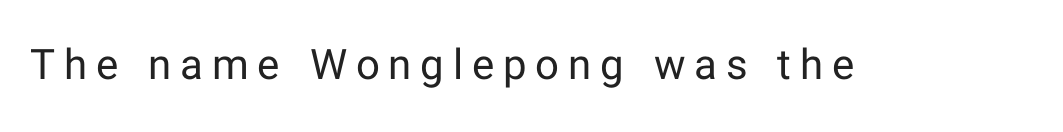
Q: Is the text bold? A: No.
Q: Is the text italic (slanted)? A: No, it is upright.
Q: Is the typeface a serif or a sans-serif typeface? A: Sans-serif.
Q: Is the text underlined? A: No.
Q: Is the spacing between letters normal or unusually wide? A: Unusually wide.
Q: Width (condensed, normal, or wide)? A: Normal.
Q: Stroke contrast? A: Low.
Q: x-height? A: Medium.
Q: Monospaced? A: No.
